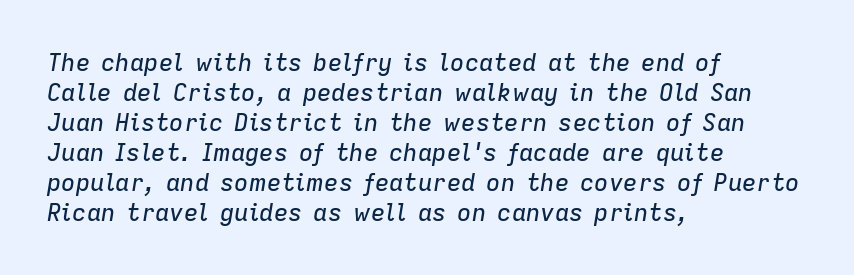
{"italic": "yes", "lean": "right", "slant_degrees": 9, "underline": "no", "align": "left", "line_spacing": "normal", "line_spacing_ratio": 1.25, "letter_spacing": "normal", "letter_spacing_em": 0.0, "glyph_px": 24}
